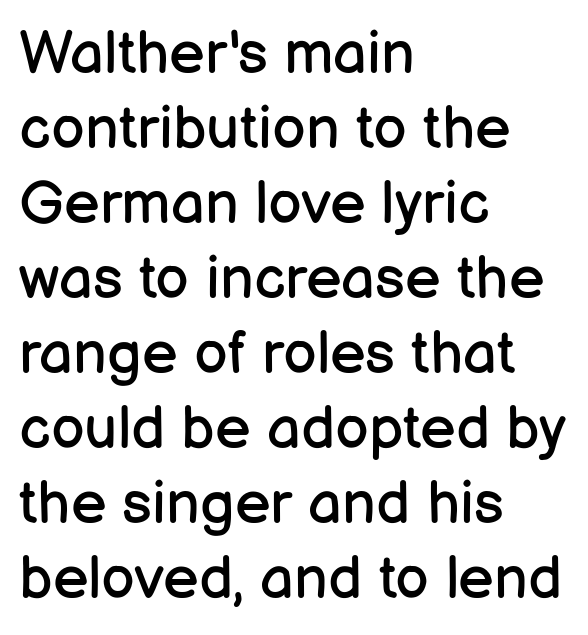
{"serif": "no", "italic": "no", "bold": "no", "weight": "regular", "width": "normal", "stroke_contrast": "low", "x_height": "medium", "monospaced": "no", "underline": "no", "align": "left", "line_spacing": "normal", "line_spacing_ratio": 1.25, "letter_spacing": "normal", "letter_spacing_em": 0.0, "glyph_px": 60}
